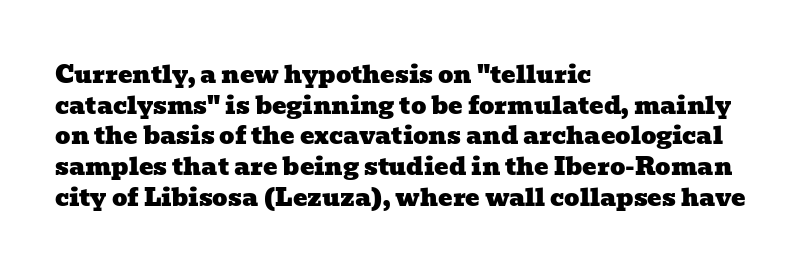
Each row of text sits above clean, open space. Here the glyphs are tracked normally, forming tight word shapes. Rows of type keep a routine distance in the vertical direction. Horizontally, the lines are justified to the leading edge only.
